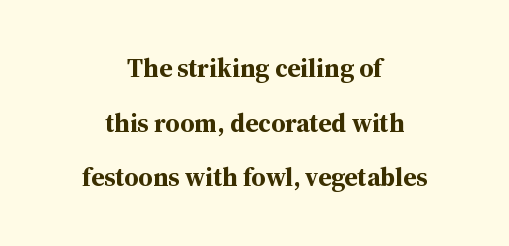
Q: Is the text bold? A: Yes.
Q: Is the text italic (slanted)? A: No, it is upright.
Q: Is the text underlined? A: No.
Q: How is the paragraph aligned? A: Centered.
Q: Is the spacing between letters normal or unusually wide? A: Normal.
Q: Is the spacing between lines tight, normal or loose? A: Loose.
